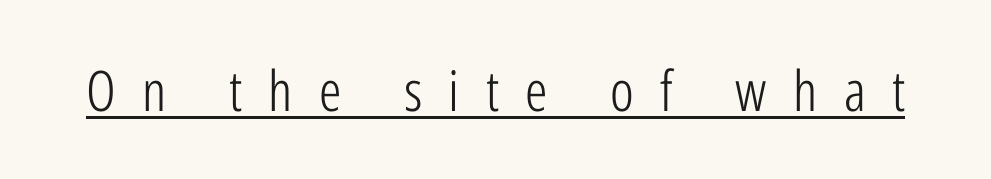
The typography opts for an upright posture over an oblique one. Typographically, this falls in the sans-serif category. The sample's only ornament is a line tracing under the words. Each letter keeps its own natural width here, so spacing adapts to shape. Stems and bowls with no extra thickness — not bold. Display-style spreading of the glyphs; the letterfit is very open.
